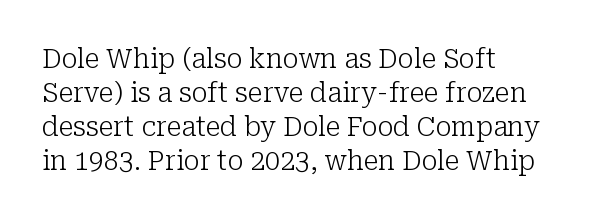
The image shows 27 px text type, upright; set left-aligned, normal line spacing (1.26x), normal letter spacing, not underlined.
